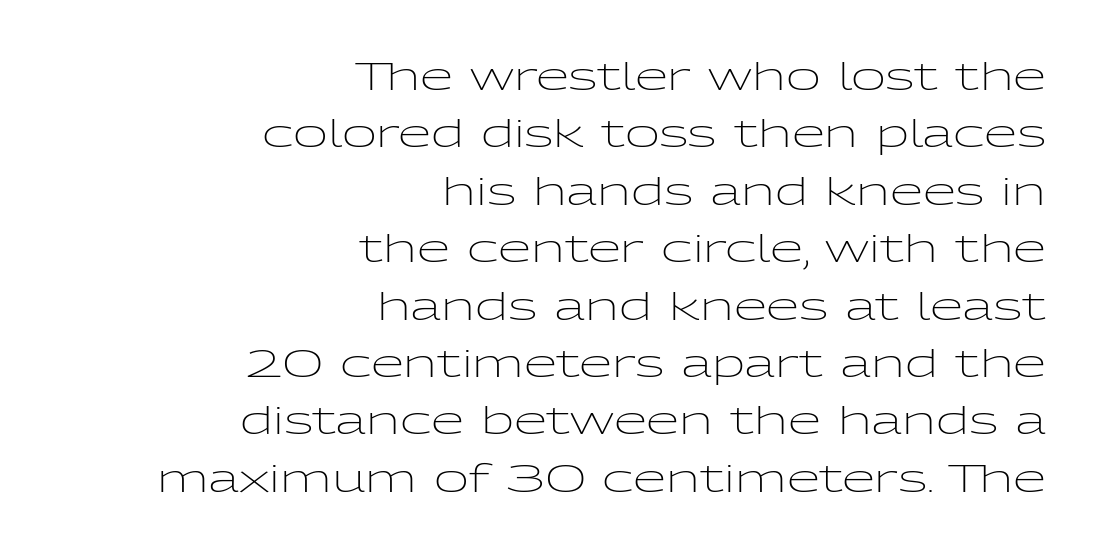
The image shows 38 px light, wide sans-serif type, upright; set right-aligned, normal line spacing (1.51x), normal letter spacing, not underlined; low stroke contrast and a medium x-height.
